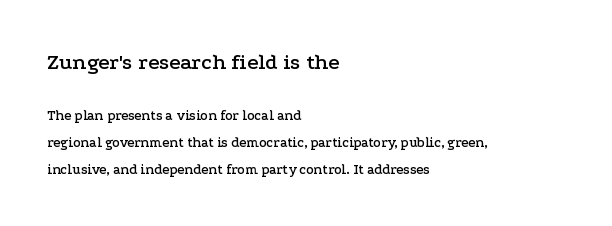
The image shows 22 px text type, upright; set left-aligned, loose line spacing (1.9x), normal letter spacing, not underlined; the first (top) block is 1.57x larger.
